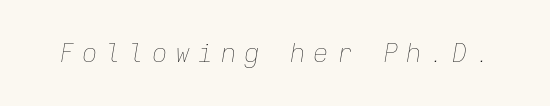
You could only call the tracking loose — the letters float apart. Is this a heavy cut? Hardly; it is regular or lighter. A bare baseline throughout the passage. The face used here has a pronounced slope to its letters.
